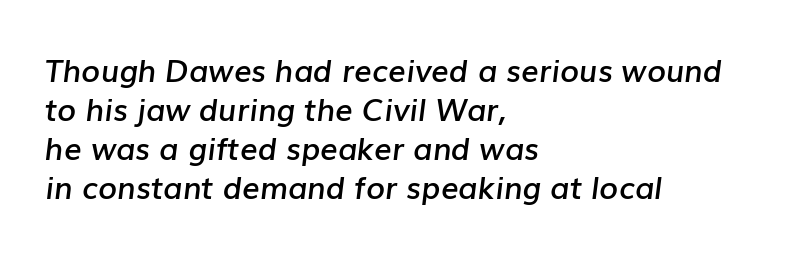
Slightly chunky letters — semibold, I'd say, not full bold. This sample uses an oblique cut, with every glyph tilted off the vertical. These lines are rendered in a variable-pitch font. Letters rest on an invisible, unmarked baseline. The compositor pushed each line to the left boundary. Quick note: interline space is typical.
